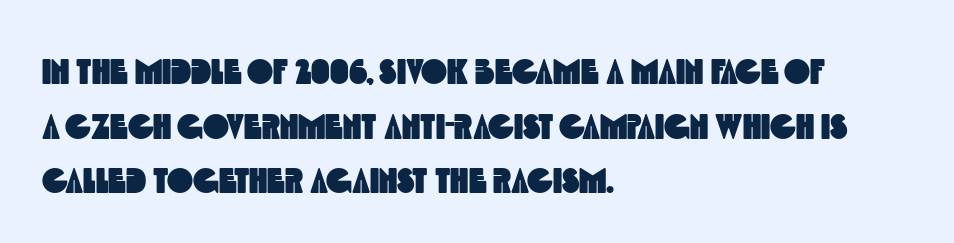
The text block is weighted toward the left margin, trailing off unevenly rightward. Does the type have serifs? No, each stem ends abruptly. Leading matches the norm, producing a regular column. A typesetter would call this zero additional tracking.
